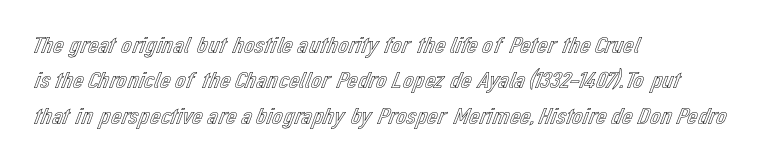
The passage shown stacks its lines at a standard gap. No extra tracking has been applied to these lines. Compared with a centered layout, this one pins lines to the left instead. The area under the type is left untouched.
